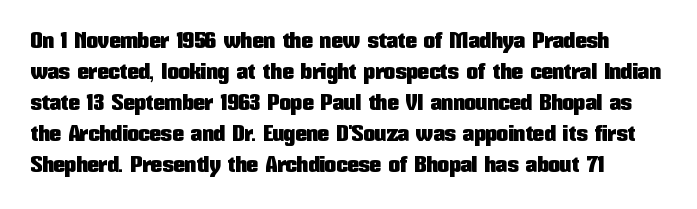
The designer left line spacing at the default. Glance below the letters and you will spot only blank space. The letters sit at their default tracking, neither squeezed nor spread. If you drew a line through each stem, it would be perfectly vertical. The compositor pushed each line to the left boundary.
